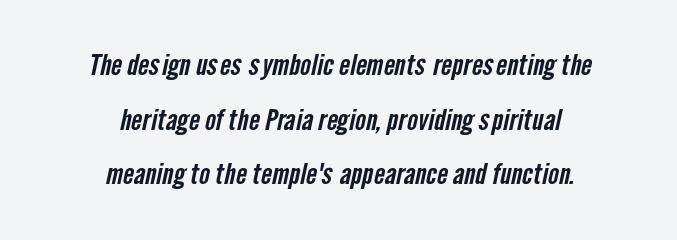
Q: Is the typeface a serif or a sans-serif typeface? A: Sans-serif.
Q: Is the text underlined? A: No.
Q: How is the paragraph aligned? A: Centered.
Q: Is the spacing between letters normal or unusually wide? A: Normal.
Q: Width (condensed, normal, or wide)? A: Condensed.
Q: Stroke contrast? A: Low.
Q: x-height? A: Medium.
Q: Monospaced? A: No.
